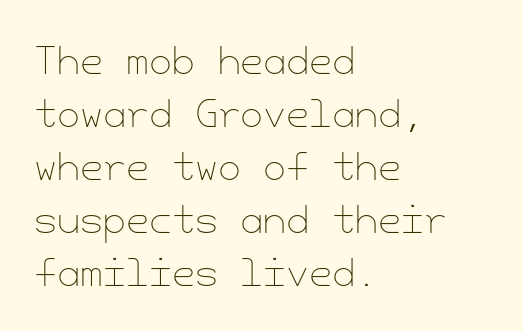
The image shows 37 px thin type, upright; set left-aligned, normal line spacing (1.43x), normal letter spacing, not underlined; low stroke contrast and a small x-height.
